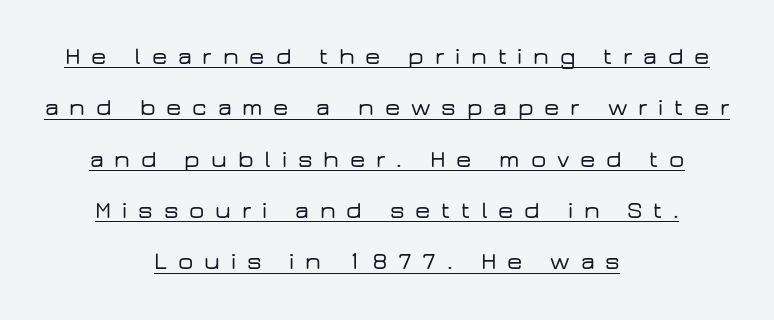
Q: Is the text italic (slanted)? A: No, it is upright.
Q: Is the text underlined? A: Yes.
Q: How is the paragraph aligned? A: Centered.
Q: Is the spacing between letters normal or unusually wide? A: Unusually wide.
Q: Is the spacing between lines tight, normal or loose? A: Loose.
